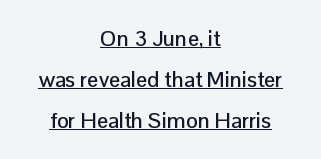
The image shows 22 px text type, upright; set centered, line spacing 1.86x, normal letter spacing, underlined.
